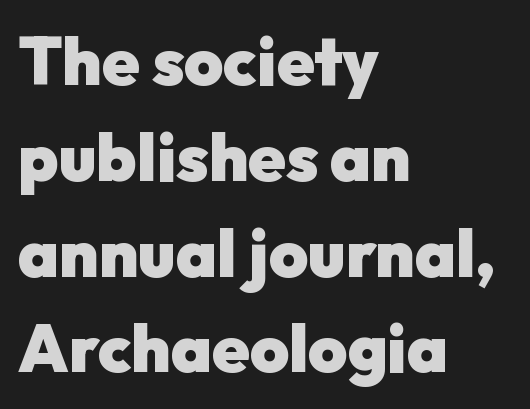
The image shows 67 px heavy sans-serif type, upright; set left-aligned, normal line spacing (1.43x), normal letter spacing, not underlined; low stroke contrast and a medium x-height.
